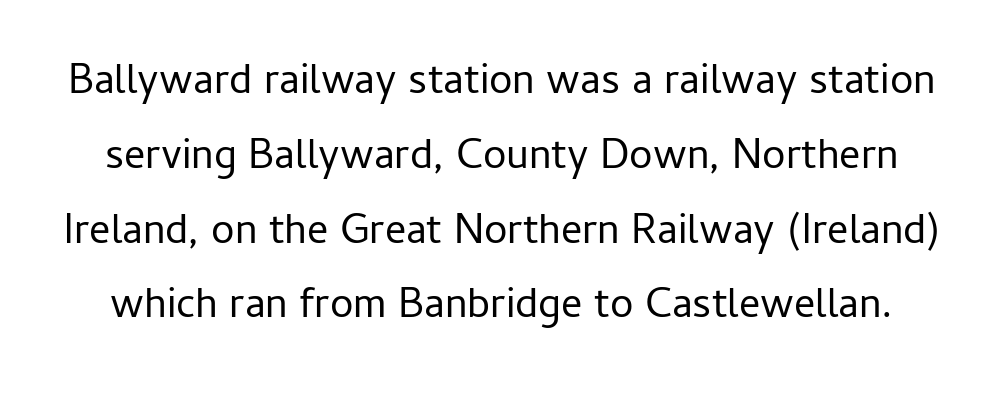
Honestly, the letter spacing is just normal — you wouldn't notice it. Stems and bowls with no extra thickness — not bold. The strip under each line holds only bare page. This sample uses a sans-serif face. You could not count columns in this text — the font is proportionally spaced.
